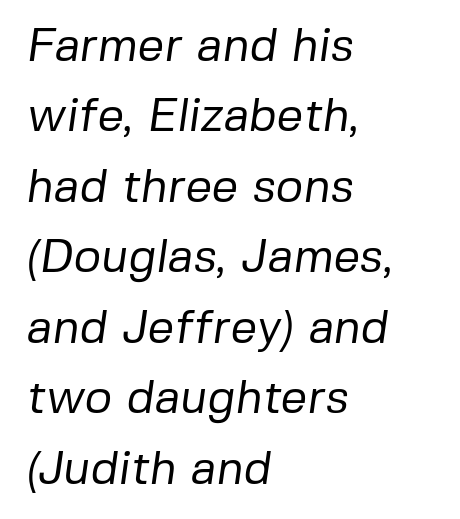
{"serif": "no", "bold": "no", "weight": "regular", "width": "normal", "stroke_contrast": "low", "x_height": "medium", "monospaced": "no", "underline": "no", "align": "left", "line_spacing": "normal", "line_spacing_ratio": 1.5, "letter_spacing": "normal", "letter_spacing_em": 0.0, "glyph_px": 47}
